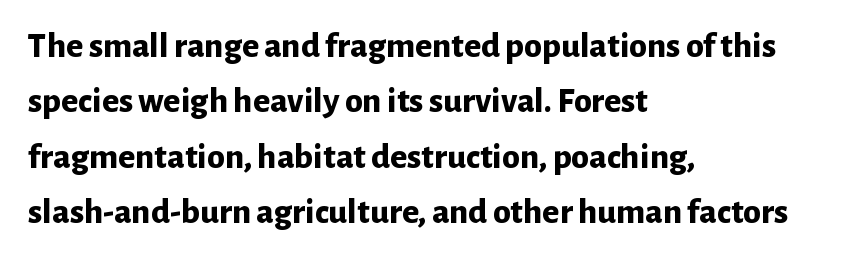
The image shows 36 px bold sans-serif type, upright; set left-aligned, normal line spacing (1.54x), normal letter spacing, not underlined; low stroke contrast and a medium x-height.
